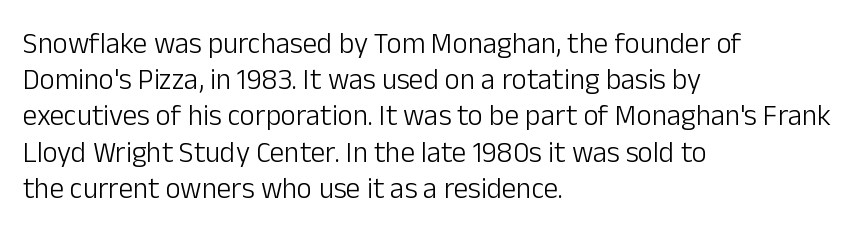
{"serif": "no", "italic": "no", "bold": "no", "weight": "light", "width": "normal", "stroke_contrast": "low", "x_height": "medium", "monospaced": "no", "underline": "no", "align": "left", "line_spacing": "normal", "line_spacing_ratio": 1.25, "letter_spacing": "normal", "letter_spacing_em": 0.0, "glyph_px": 29}
